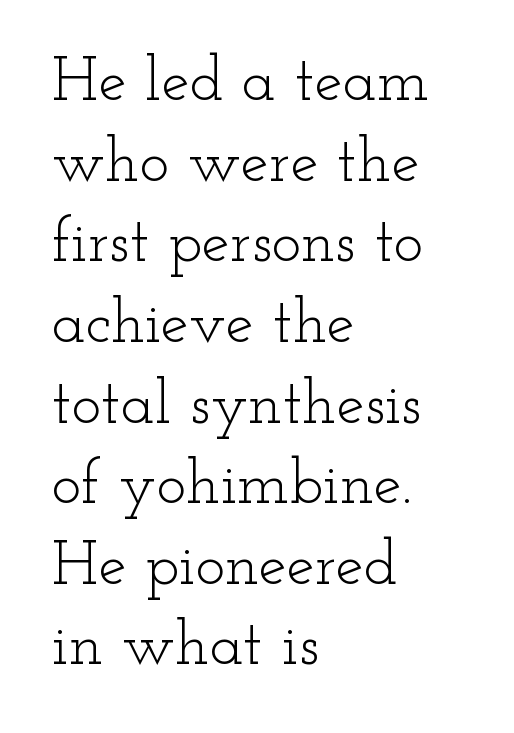
Q: Is the text bold? A: No.
Q: Is the text italic (slanted)? A: No, it is upright.
Q: Is the typeface a serif or a sans-serif typeface? A: Serif.
Q: Is the text underlined? A: No.
Q: How is the paragraph aligned? A: Left-aligned.
Q: Is the spacing between letters normal or unusually wide? A: Normal.
Q: Is the spacing between lines tight, normal or loose? A: Normal.
Q: Width (condensed, normal, or wide)? A: Wide.
Q: Stroke contrast? A: Low.
Q: x-height? A: Small.
Q: Monospaced? A: No.
